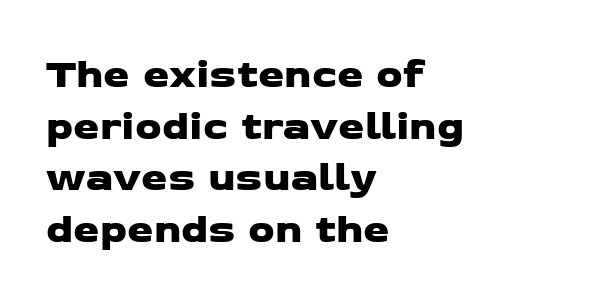
The image shows 42 px wide sans-serif type; set left-aligned, line spacing 1.23x, normal letter spacing, not underlined; low stroke contrast and a medium x-height.
